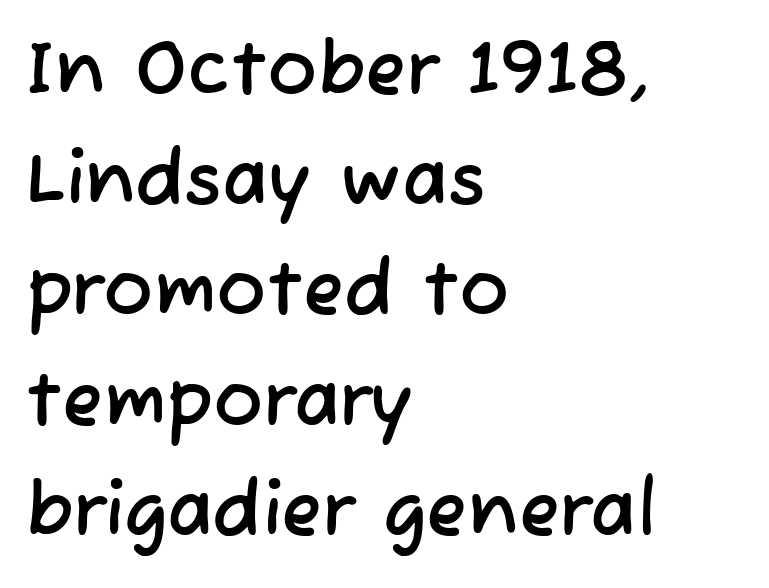
Q: Is the typeface a serif or a sans-serif typeface? A: Sans-serif.
Q: Is the text underlined? A: No.
Q: How is the paragraph aligned? A: Left-aligned.
Q: Is the spacing between letters normal or unusually wide? A: Normal.
Q: Is the spacing between lines tight, normal or loose? A: Normal.
Q: Width (condensed, normal, or wide)? A: Normal.
Q: Stroke contrast? A: Low.
Q: x-height? A: Medium.
Q: Monospaced? A: No.
